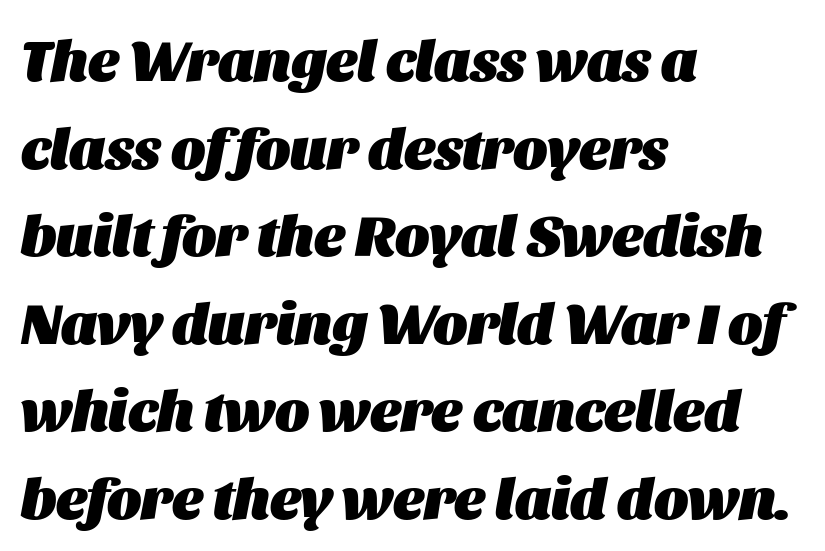
The characters look thick and weighty, a clear bold. Line starts are locked; line ends wander. The letters are slanted; this is an italic face. Caption: standard tracking, unaltered.
